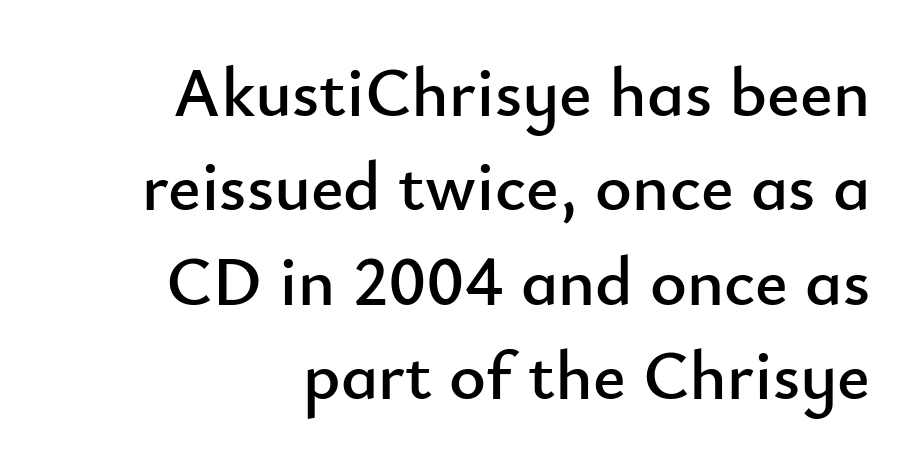
Q: Is the text italic (slanted)? A: No, it is upright.
Q: Is the typeface a serif or a sans-serif typeface? A: Sans-serif.
Q: Is the text underlined? A: No.
Q: Is the spacing between letters normal or unusually wide? A: Normal.
Q: Is the spacing between lines tight, normal or loose? A: Normal.
Q: Width (condensed, normal, or wide)? A: Normal.
Q: Stroke contrast? A: Low.
Q: x-height? A: Small.
Q: Monospaced? A: No.
